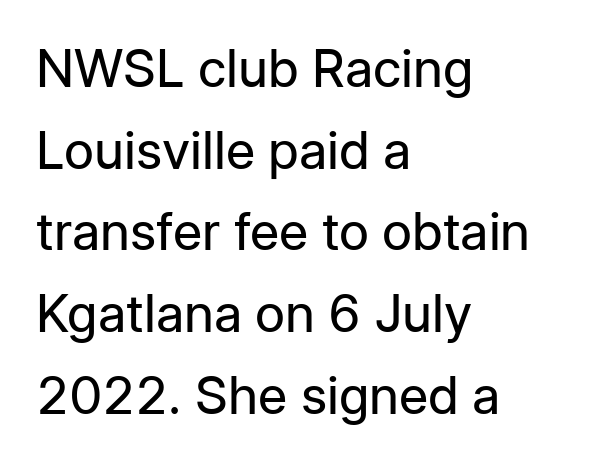
Letters have the restrained weight of plain body copy at most. Honestly, the letter spacing is just normal — you wouldn't notice it. Type without underlining. One glance says typical: line gaps are just what's usual.
